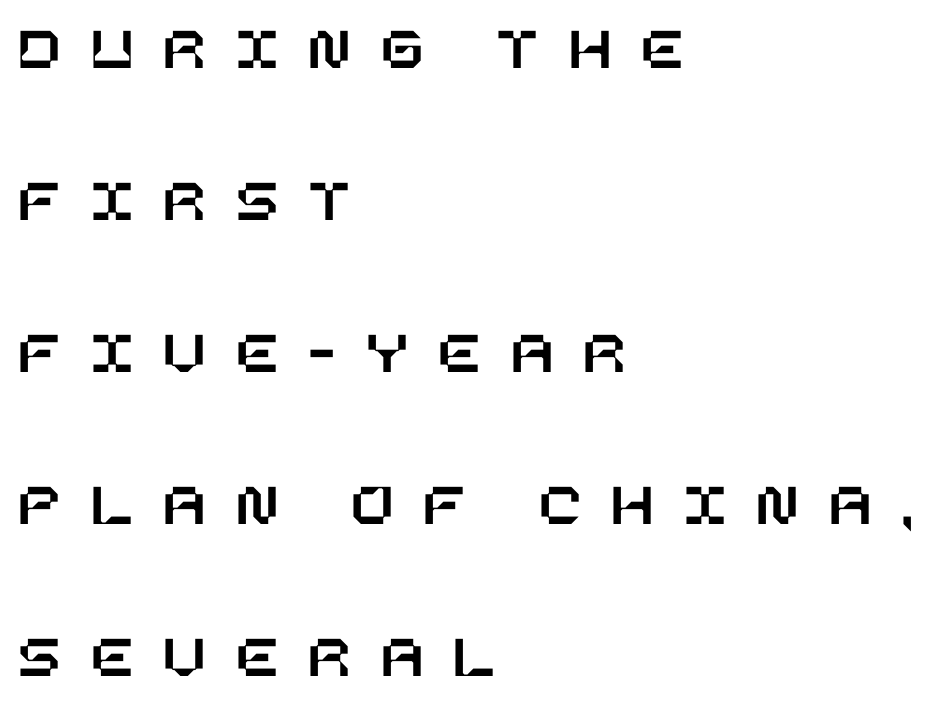
Characters follow at a spacing far wider than the type designer built in. When letters stand straight like this, we call the style roman or upright. Each new line begins a long way beneath the previous one. Honestly, there is no underline to notice here at all. Line beginnings align vertically; line endings do not.
